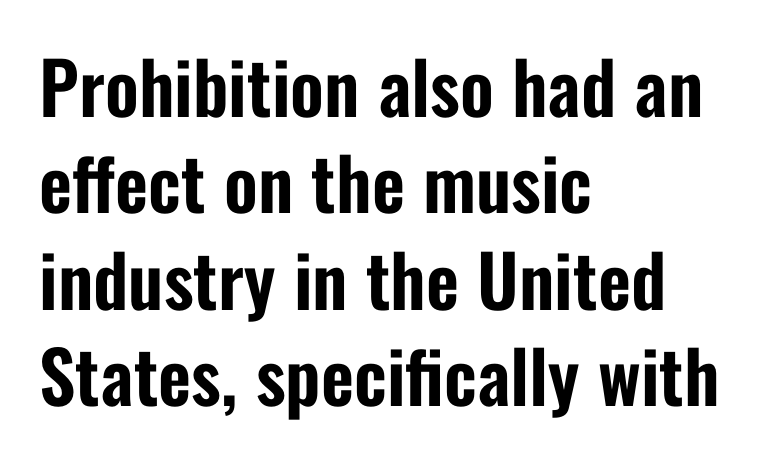
Q: Is the text italic (slanted)? A: No, it is upright.
Q: Is the typeface a serif or a sans-serif typeface? A: Sans-serif.
Q: Is the text underlined? A: No.
Q: How is the paragraph aligned? A: Left-aligned.
Q: Is the spacing between letters normal or unusually wide? A: Normal.
Q: Is the spacing between lines tight, normal or loose? A: Normal.
Q: Width (condensed, normal, or wide)? A: Condensed.
Q: Stroke contrast? A: Low.
Q: x-height? A: Medium.
Q: Monospaced? A: No.
